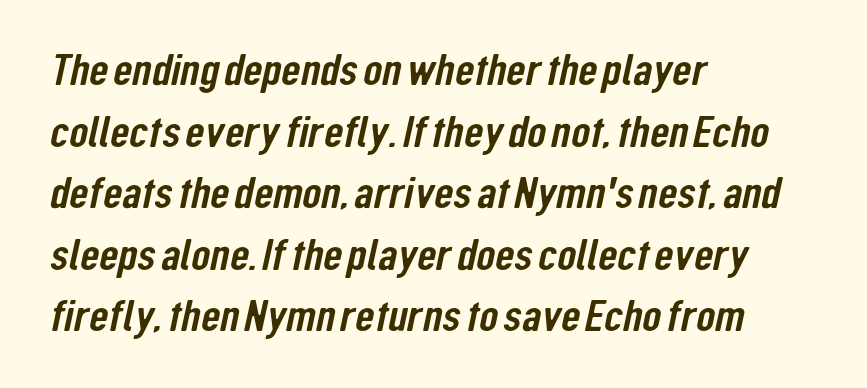
{"serif": "no", "width": "condensed", "stroke_contrast": "low", "x_height": "medium", "monospaced": "no", "underline": "no", "align": "left", "line_spacing": "normal", "line_spacing_ratio": 1.4, "letter_spacing": "normal", "letter_spacing_em": 0.0, "glyph_px": 44}
